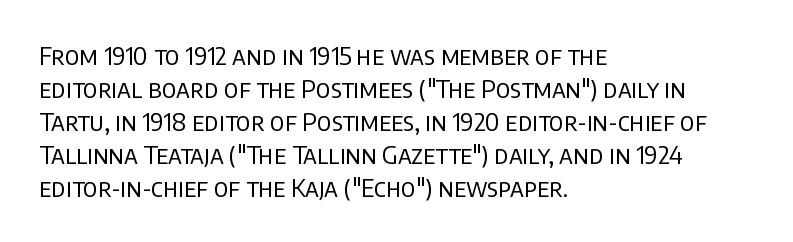
{"italic": "no", "bold": "no", "underline": "no", "align": "left", "line_spacing": "normal", "line_spacing_ratio": 1.32, "letter_spacing": "normal", "letter_spacing_em": 0.0, "glyph_px": 25}
